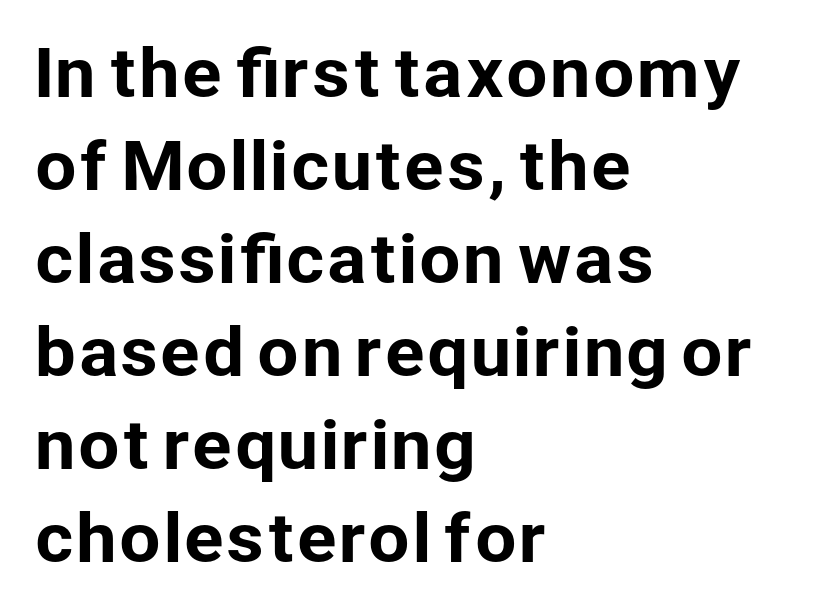
The image shows 66 px sans-serif type, upright; set left-aligned, normal line spacing (1.41x), normal letter spacing, not underlined; low stroke contrast and a medium x-height.
